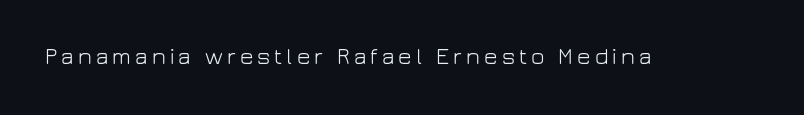
{"italic": "no", "bold": "no", "underline": "no", "glyph_px": 23}
